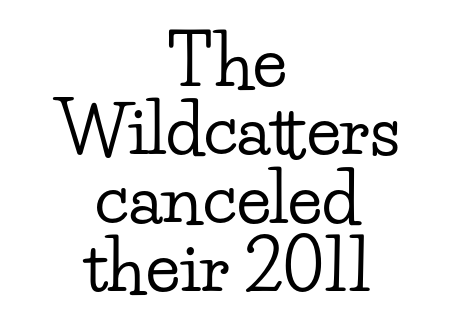
The image shows 69 px wide serif type, upright; set centered, tight line spacing (0.99x), normal letter spacing, not underlined; low stroke contrast and a small x-height.
